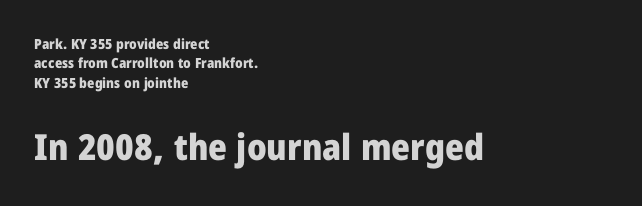
The image shows 36 px heavy sans-serif type, upright; set left-aligned, normal line spacing (1.39x), normal letter spacing, not underlined; the second (bottom) block is 2.57x larger; low stroke contrast and a medium x-height.
